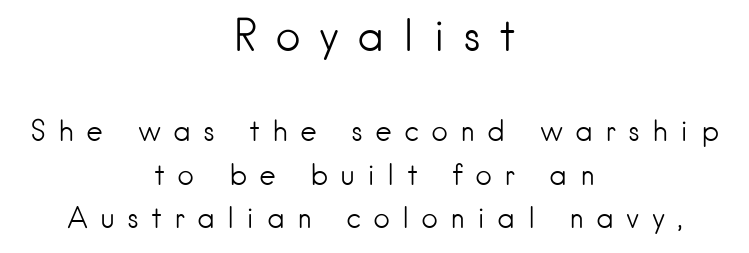
The image shows 44 px light sans-serif type, upright; set centered, normal line spacing (1.5x), unusually wide letter spacing (+0.41 em), not underlined; the first (top) block is 1.52x larger; low stroke contrast and a small x-height.
